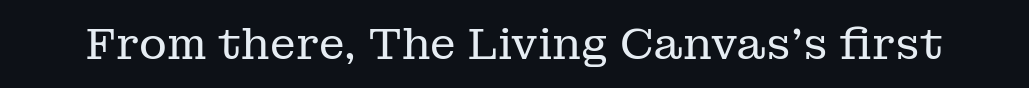
Unlike italic type, these characters show no tilt at all. Beneath every word, the page is bare. Proportional: the letters do not fall into vertical columns. The type family on display is of the serif kind. Stems and bowls with no extra thickness — not bold. Each word holds together tightly as a unit, with standard inter-letter gaps.
